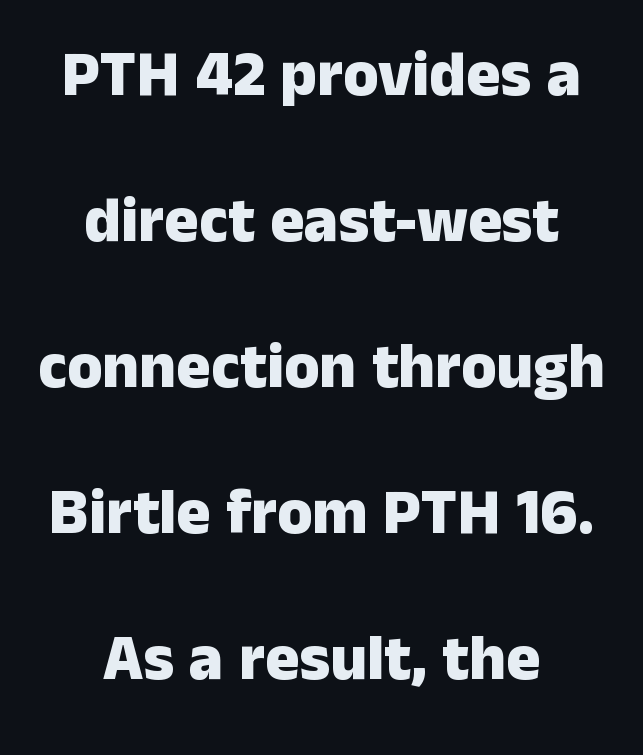
Q: Is the text bold? A: Yes.
Q: Is the text italic (slanted)? A: No, it is upright.
Q: Is the typeface a serif or a sans-serif typeface? A: Sans-serif.
Q: Is the text underlined? A: No.
Q: How is the paragraph aligned? A: Centered.
Q: Is the spacing between letters normal or unusually wide? A: Normal.
Q: Is the spacing between lines tight, normal or loose? A: Loose.
Q: Width (condensed, normal, or wide)? A: Normal.
Q: Stroke contrast? A: Low.
Q: x-height? A: Medium.
Q: Monospaced? A: No.
